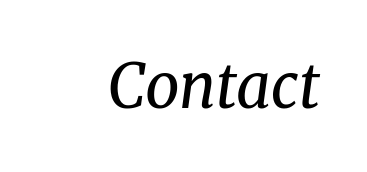
The image shows 61 px regular-weight serif type, italic (leaning right); set normal letter spacing, not underlined; medium stroke contrast and a medium x-height.
